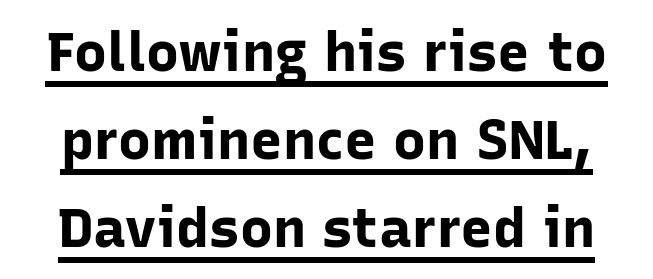
Somebody hit Ctrl+U on this one — the words are underlined. Look at the stroke-to-counter ratio: heavy, a bold. Is this a fixed-width face? No — the glyphs have proportional, varying widths. Quick note: not italic, upright. Vertical spacing — default.
